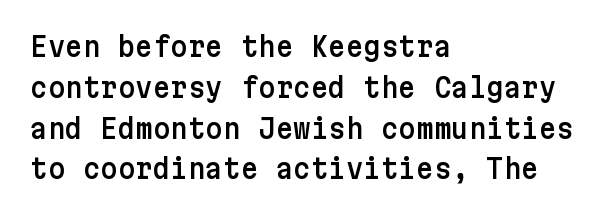
The image shows 27 px text type, upright; set left-aligned, normal line spacing (1.51x), normal letter spacing, not underlined.
